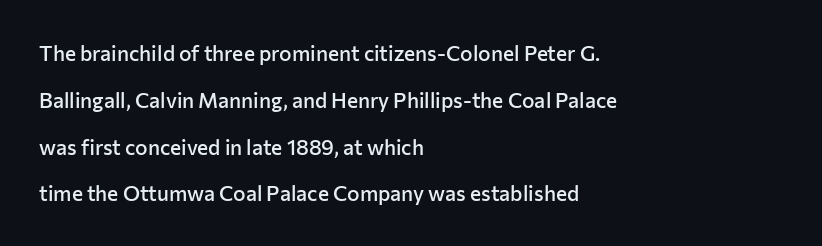
Look at the tracking — it's just the regular setting, nothing added. Typesetter's note: demi weight, one step under bold. Horizontal alignment here is leftward, the default for most running prose. Quick note: underline off.
